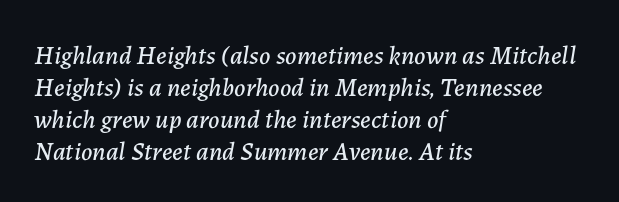
The image shows 26 px text type, italic (leaning right); set left-aligned, line spacing 1.23x, normal letter spacing, not underlined.
